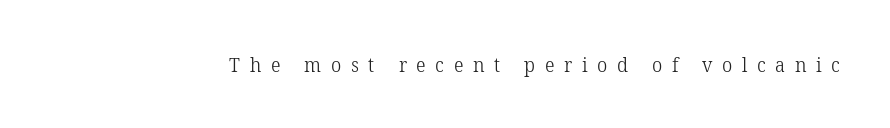
Unmarked baselines from the first word to the last. The typography opts for an upright posture over an oblique one. Observe the wide spacing: letters keep a clear distance from each other. This reads as an unemphasized weight, regular at the heaviest.
